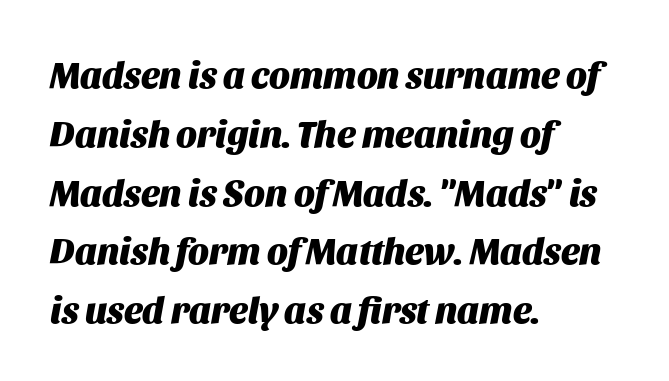
Each letter keeps its own natural width here, so spacing adapts to shape. Yep, that's italic — everything's leaning. Students, note that the glyphs here touch the page at normal intervals. A dark, heavy texture on the line: the type is bold. The vertical gap from one line to the next is medium. Left-aligned paragraph, ragged on the right.
